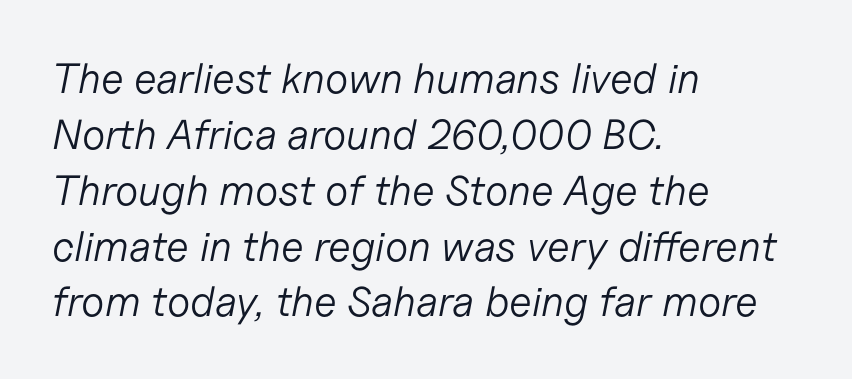
{"italic": "yes", "lean": "right", "slant_degrees": 11, "bold": "no", "weight": "light", "width": "normal", "stroke_contrast": "low", "x_height": "medium", "monospaced": "no", "underline": "no", "align": "left", "line_spacing": "normal", "line_spacing_ratio": 1.33, "letter_spacing": "normal", "letter_spacing_em": 0.0, "glyph_px": 42}
